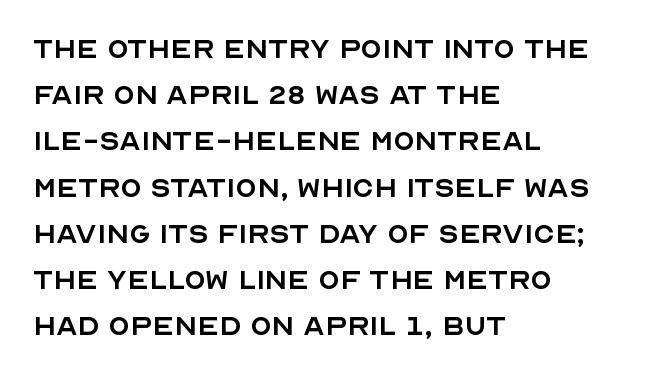
The rendering shows plain stroke endings on the letterforms — a sans-serif design. Varying glyph widths throughout — classic text-font behaviour. A clean baseline with only descenders dipping below it. Every stem runs plumb, perpendicular to the baseline. Line beginnings align vertically; line endings do not. Counters stay open thanks to moderate or lighter strokes.
